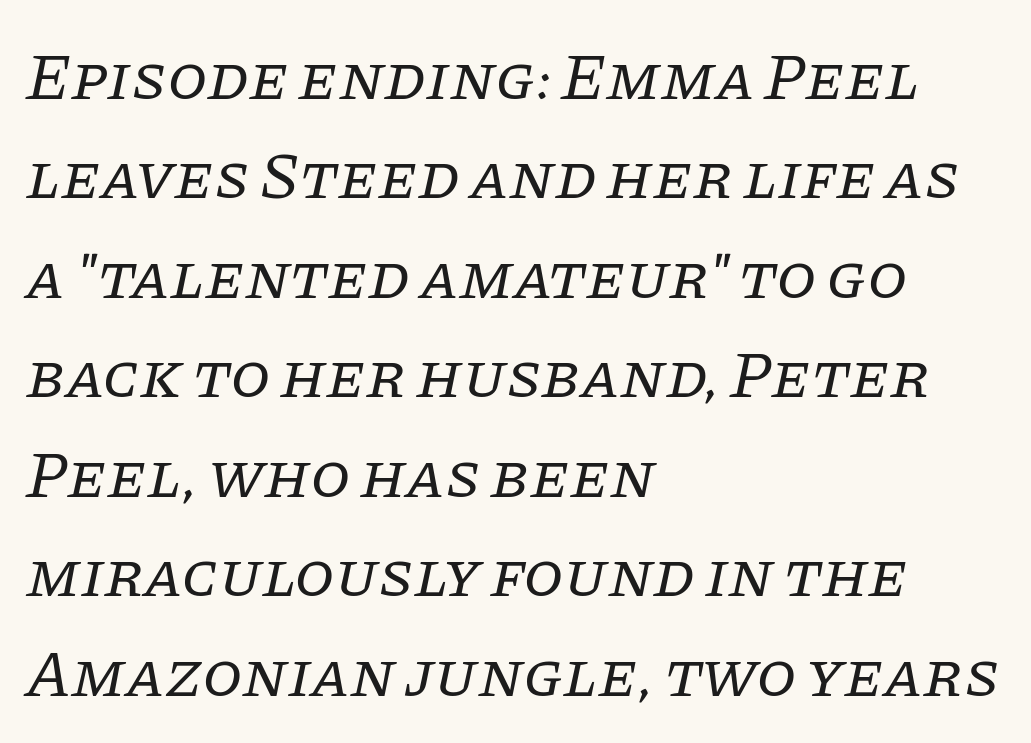
The image shows 65 px regular-weight serif type, italic (leaning right); set left-aligned, normal line spacing (1.53x), normal letter spacing, not underlined; low stroke contrast and a large x-height.
